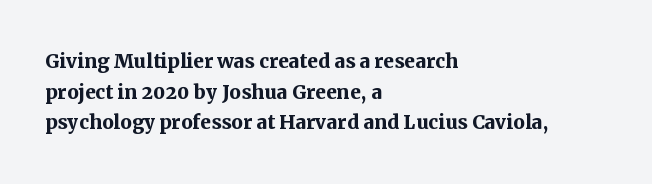
The image shows 26 px bold type, upright; set left-aligned, line spacing 1.18x, normal letter spacing, not underlined.
